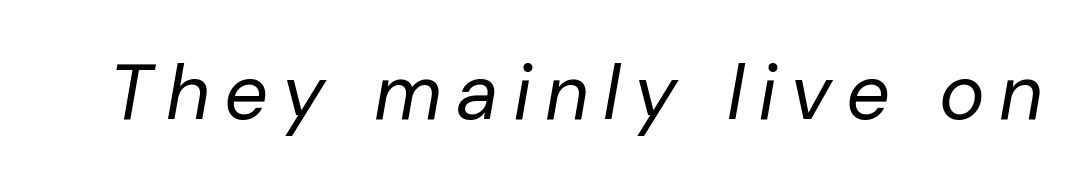
Q: Is the text bold? A: No.
Q: Is the text italic (slanted)? A: Yes, it leans right by about 10 degrees.
Q: Is the text underlined? A: No.
Q: Width (condensed, normal, or wide)? A: Normal.
Q: Stroke contrast? A: Low.
Q: x-height? A: Medium.
Q: Monospaced? A: No.
